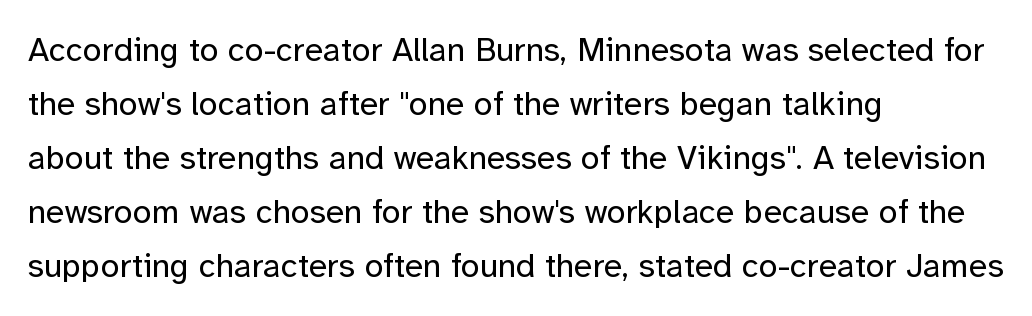
The baseline area is clear. Short and long lines alike share a common starting point at left. Italic? Not at all — the glyphs are vertical. Students, note that the glyphs here touch the page at normal intervals. The passage shown is typed in a proportional face where columns would drift. The characters are drawn with everyday or finer stroke widths.
